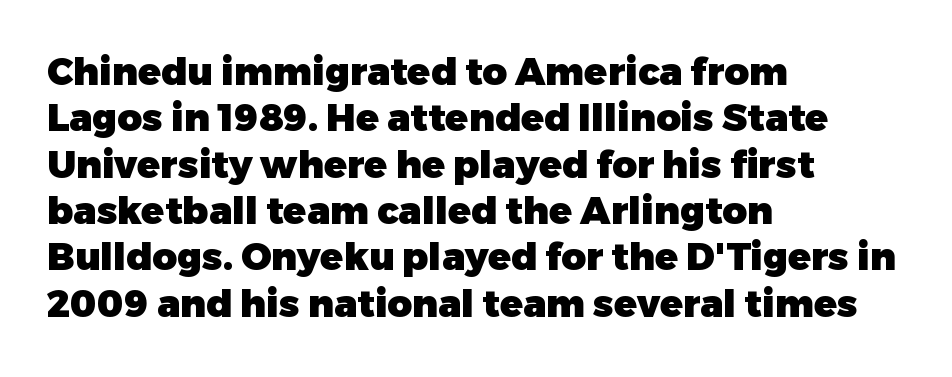
{"serif": "no", "italic": "no", "bold": "yes", "weight": "heavy", "width": "normal", "stroke_contrast": "low", "x_height": "medium", "monospaced": "no", "underline": "no", "align": "left", "line_spacing_ratio": 1.22, "letter_spacing": "normal", "letter_spacing_em": 0.0, "glyph_px": 38}
